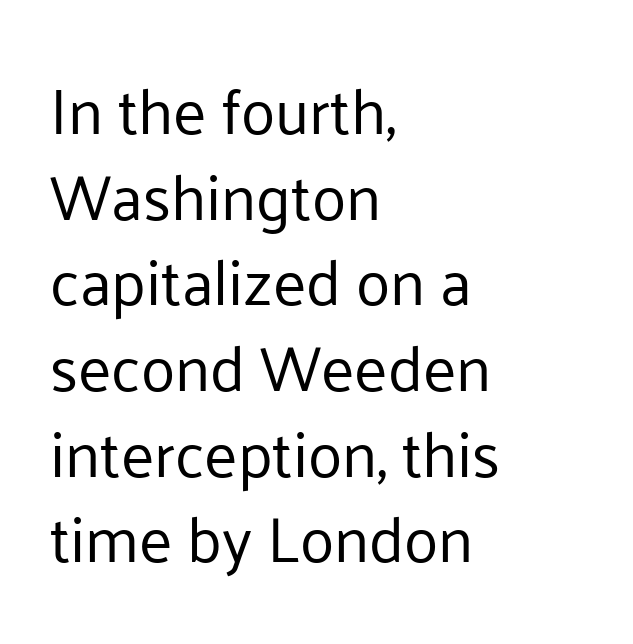
This is roman type, the default non-slanted kind. Notice how descenders clear the ascenders below comfortably — that's standard leading. Each word holds together tightly as a unit, with standard inter-letter gaps. Note: no serifs on the glyphs. Is the stroke heavy? The answer is a plain regular-or-lighter.
